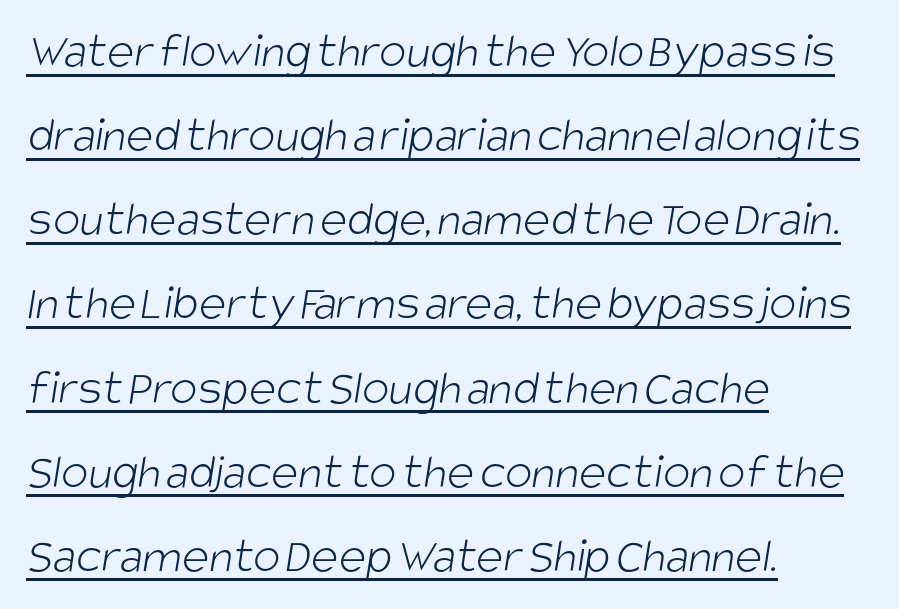
The image shows 51 px light, condensed sans-serif type; set left-aligned, normal line spacing (1.65x), normal letter spacing, underlined; low stroke contrast and a large x-height.
